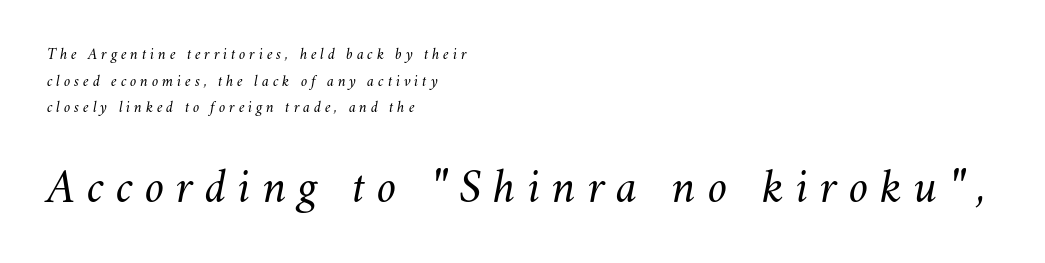
On a weight scale, this lands at 450 or below. Scale increases going downward across the two blocks. Honestly, the letter spacing is so wide it's the main thing you notice. Each letter keeps its own natural width here, so spacing adapts to shape. Descenders hang freely into open space. Each new line begins a customary step beneath the previous one.
